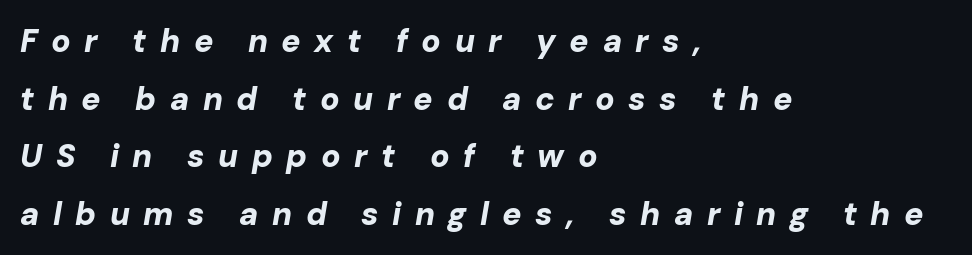
{"italic": "yes", "lean": "right", "slant_degrees": 10, "bold": "yes", "weight": "bold", "width": "normal", "stroke_contrast": "low", "x_height": "medium", "monospaced": "no", "underline": "no", "align": "left", "line_spacing_ratio": 1.8, "letter_spacing": "wide", "letter_spacing_em": 0.42, "glyph_px": 32}
